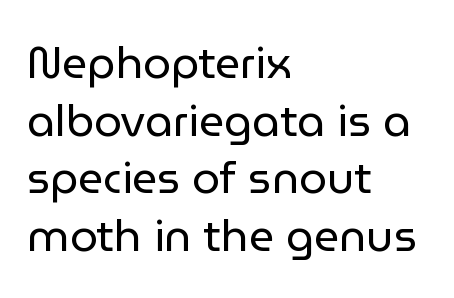
The setting favours the left margin, as ordinary paragraphs usually do. The designer went with a sans here, leaving each stem footless. The lettering stays uniformly vertical, giving the passage a roman look. Proportional: the letters do not fall into vertical columns.
